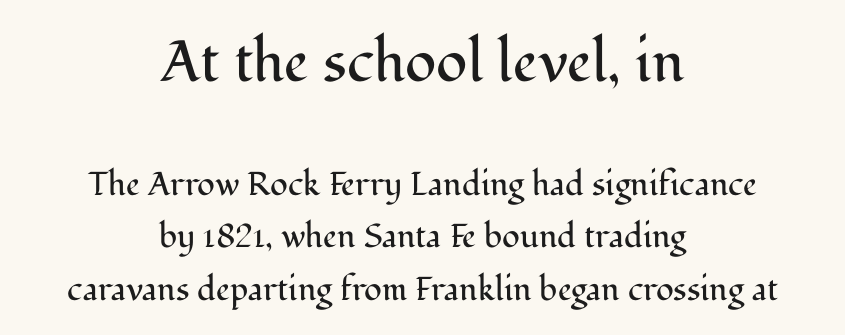
Q: Is the text bold? A: No.
Q: Is the text italic (slanted)? A: No, it is upright.
Q: Is the typeface a serif or a sans-serif typeface? A: Serif.
Q: Is the text underlined? A: No.
Q: How is the paragraph aligned? A: Centered.
Q: Is the spacing between letters normal or unusually wide? A: Normal.
Q: Is the spacing between lines tight, normal or loose? A: Normal.
Q: Which block of text is set in a larger size, the first (top) or the second (bottom)? A: The first (top) one.
Q: Width (condensed, normal, or wide)? A: Normal.
Q: Stroke contrast? A: Medium.
Q: x-height? A: Medium.
Q: Monospaced? A: No.
